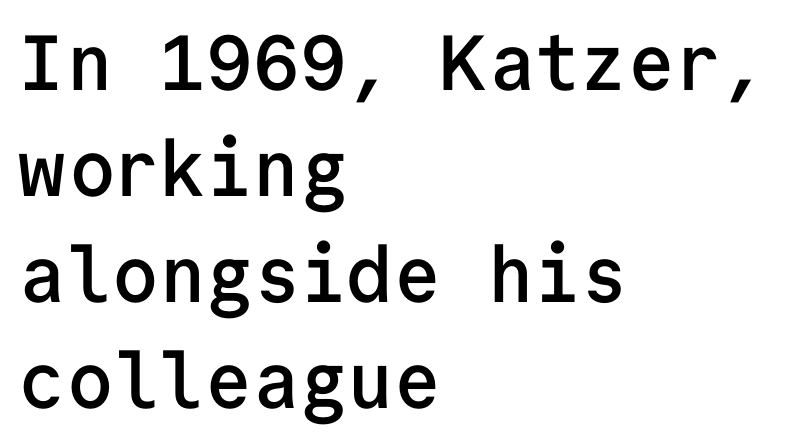
The image shows 78 px semibold sans-serif type, upright, monospaced; set left-aligned, normal line spacing (1.36x), normal letter spacing, not underlined; low stroke contrast and a medium x-height.
